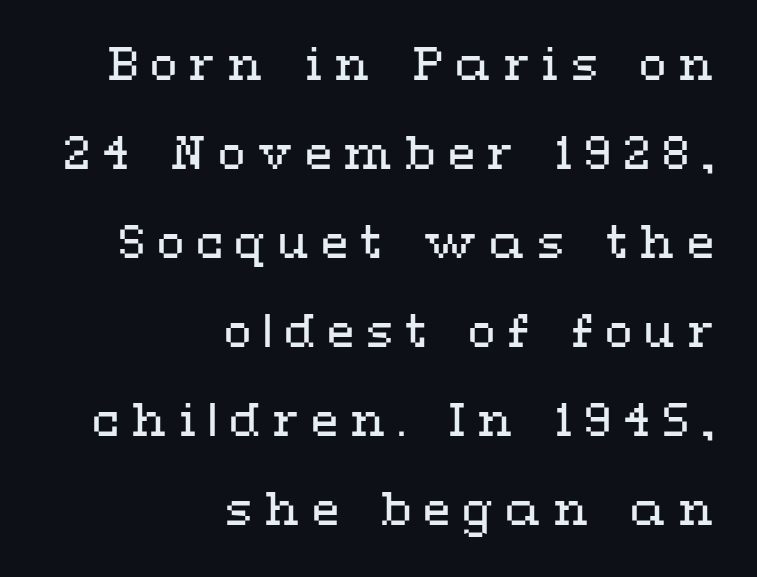
{"italic": "no", "bold": "no", "weight": "regular", "width": "wide", "stroke_contrast": "medium", "x_height": "medium", "monospaced": "no", "underline": "no", "align": "right", "line_spacing": "loose", "line_spacing_ratio": 1.98, "letter_spacing": "wide", "letter_spacing_em": 0.26, "glyph_px": 45}
